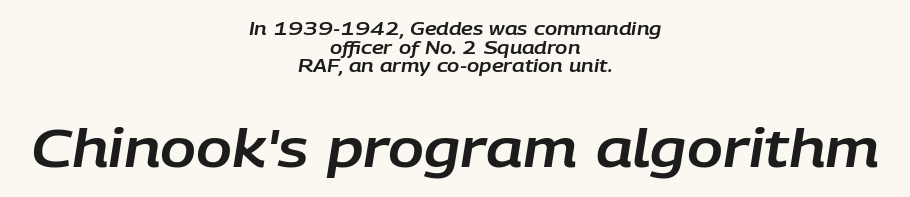
The image shows 53 px text type, italic (leaning right); set centered, tight line spacing (1.03x), normal letter spacing, not underlined; the second (bottom) block is 2.94x larger; low stroke contrast and a large x-height.
